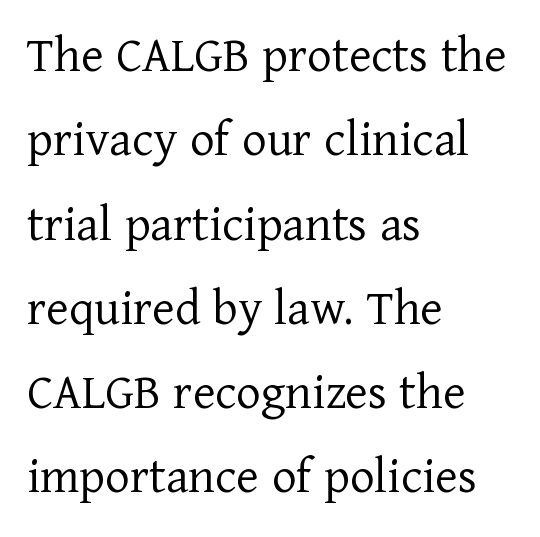
{"serif": "yes", "italic": "no", "bold": "no", "weight": "light", "width": "normal", "stroke_contrast": "low", "x_height": "medium", "monospaced": "no", "underline": "no", "align": "left", "line_spacing": "normal", "line_spacing_ratio": 1.59, "letter_spacing": "normal", "letter_spacing_em": 0.0, "glyph_px": 53}
